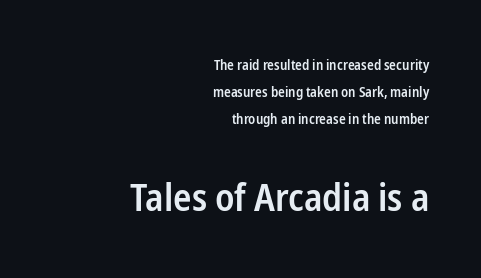
Q: Is the text bold? A: Semi-bold.
Q: Is the text italic (slanted)? A: No, it is upright.
Q: Is the typeface a serif or a sans-serif typeface? A: Sans-serif.
Q: Is the text underlined? A: No.
Q: How is the paragraph aligned? A: Right-aligned.
Q: Is the spacing between letters normal or unusually wide? A: Normal.
Q: Is the spacing between lines tight, normal or loose? A: Loose.
Q: Which block of text is set in a larger size, the first (top) or the second (bottom)? A: The second (bottom) one.
Q: Width (condensed, normal, or wide)? A: Condensed.
Q: Stroke contrast? A: Low.
Q: x-height? A: Medium.
Q: Monospaced? A: No.
